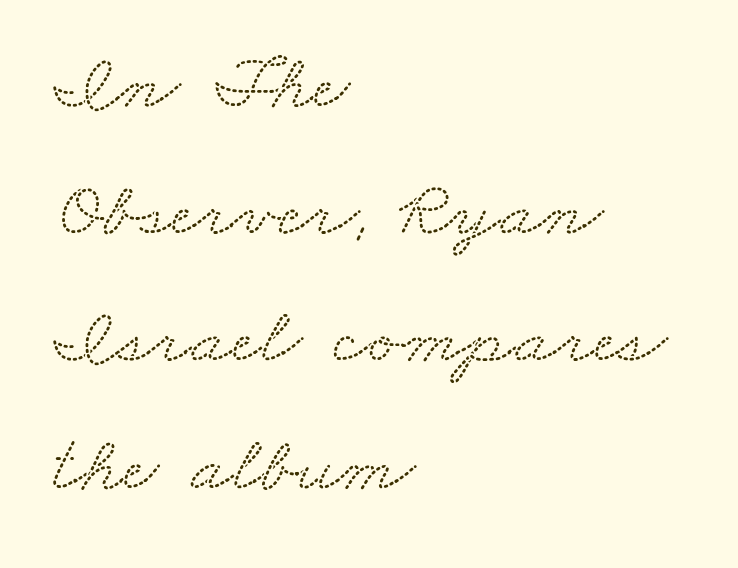
The rendering uses a moderate line-height, typical for paragraphs. The setting favours the left margin, as ordinary paragraphs usually do. This sample has the flowing, uneven cadence of proportional lettering.
